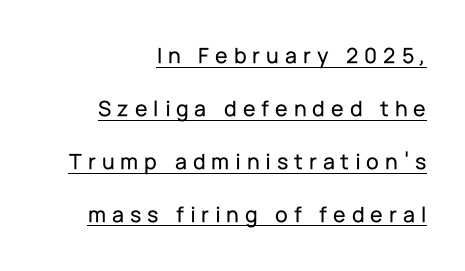
The image shows 23 px text type, upright; set right-aligned, loose line spacing (2.3x), unusually wide letter spacing (+0.26 em), underlined.
